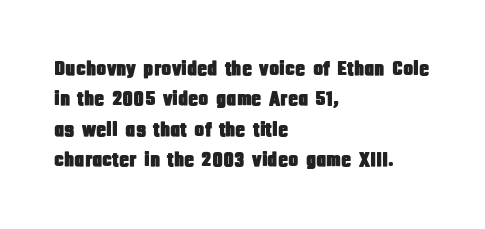
A bare baseline throughout the passage. This rendering uses left alignment, leaving the right contour irregular. Vertical strokes here are truly vertical. Glyph-to-glyph distance matches everyday printed text. If you measured baseline to baseline, you'd find a middling distance.
